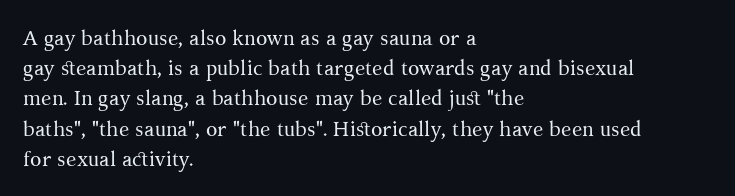
{"italic": "no", "bold": "no", "underline": "no", "align": "left", "line_spacing": "normal", "line_spacing_ratio": 1.44, "letter_spacing": "normal", "letter_spacing_em": 0.0, "glyph_px": 21}
